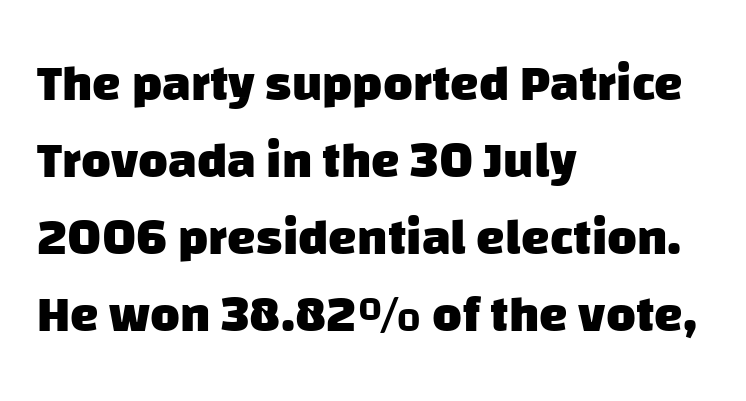
{"serif": "no", "bold": "yes", "weight": "heavy", "width": "normal", "stroke_contrast": "low", "x_height": "large", "monospaced": "no", "underline": "no", "align": "left", "line_spacing": "normal", "line_spacing_ratio": 1.51, "letter_spacing": "normal", "letter_spacing_em": 0.0, "glyph_px": 51}
